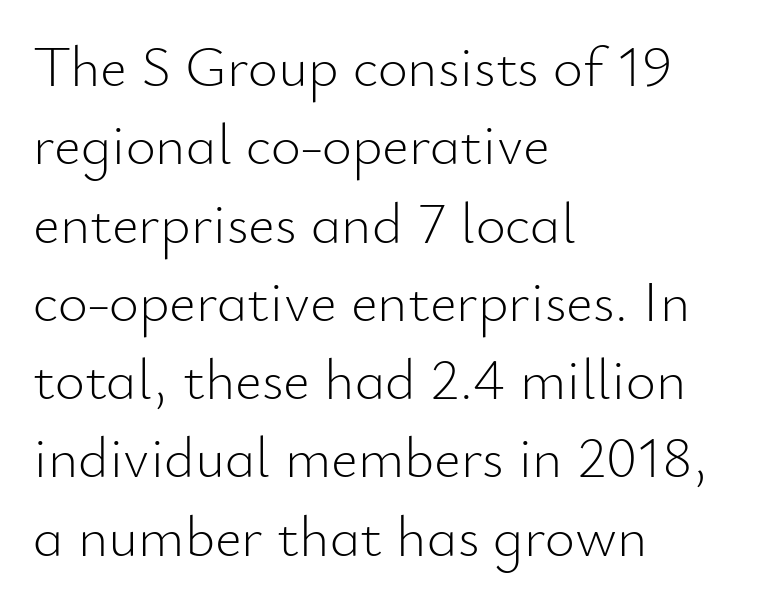
Q: Is the text bold? A: No.
Q: Is the text italic (slanted)? A: No, it is upright.
Q: Is the typeface a serif or a sans-serif typeface? A: Sans-serif.
Q: Is the text underlined? A: No.
Q: How is the paragraph aligned? A: Left-aligned.
Q: Is the spacing between letters normal or unusually wide? A: Normal.
Q: Is the spacing between lines tight, normal or loose? A: Normal.
Q: Width (condensed, normal, or wide)? A: Normal.
Q: Stroke contrast? A: Low.
Q: x-height? A: Small.
Q: Monospaced? A: No.
